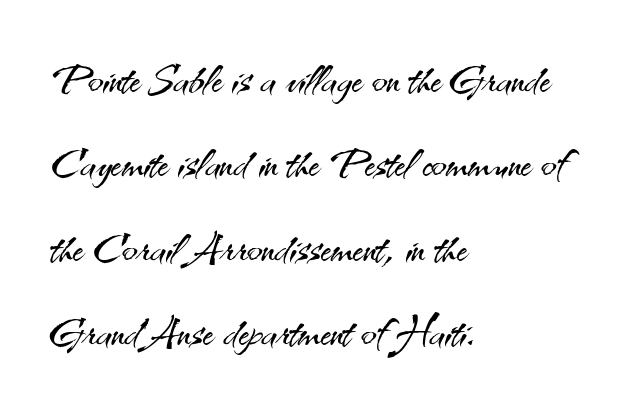
These lines are rendered in a variable-pitch font. Quick note: interline space is typical. No word sits above an underline. The setting favours the left margin, as ordinary paragraphs usually do. Examine the stroke ends and you'll find no serifs.
